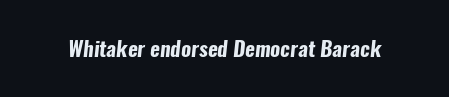
The image shows 21 px bold type; set normal letter spacing, not underlined.
